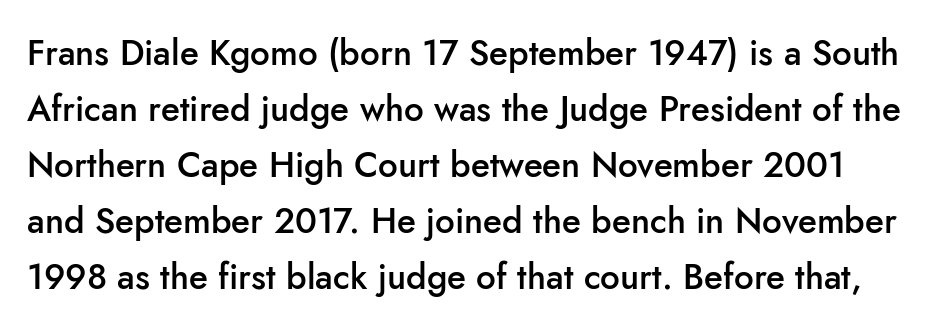
Notice how descenders clear the ascenders below comfortably — that's standard leading. These words are printed semibold, heavier than regular yet not bold. A typesetter would mark this as roman, not italic. This sample has the flowing, uneven cadence of proportional lettering. Tracking value appears to be zero — textbook default spacing.
